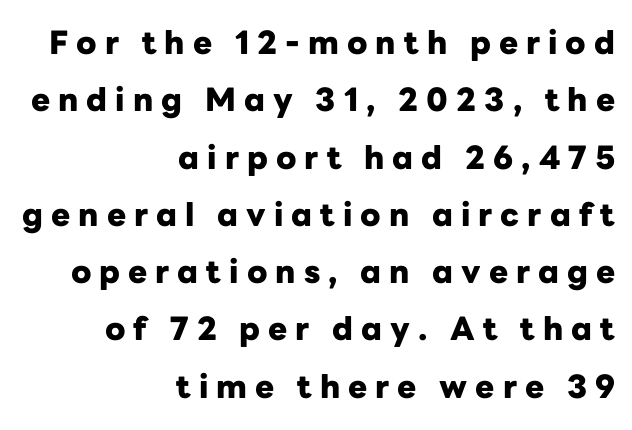
The image shows 32 px heavy sans-serif type, upright; set right-aligned, line spacing 1.79x, unusually wide letter spacing (+0.25 em), not underlined; low stroke contrast and a medium x-height.
